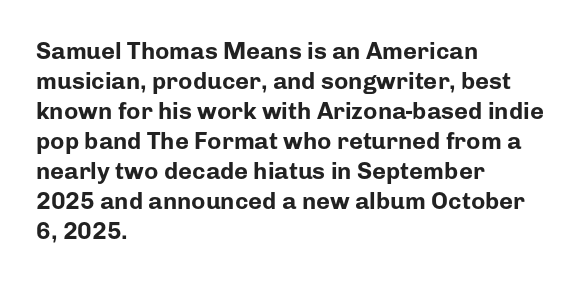
The characters look thick and weighty, a clear bold. Rows of type keep a routine distance in the vertical direction. Each word holds together tightly as a unit, with standard inter-letter gaps. Does the copy run flush right? No — it runs flush left. Beneath every word, the page is bare.
